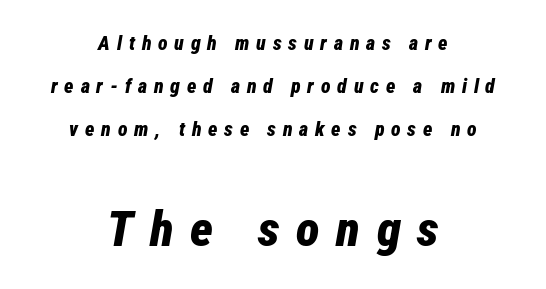
Q: Is the text bold? A: Yes.
Q: Is the text italic (slanted)? A: Yes, it leans right by about 12 degrees.
Q: Is the text underlined? A: No.
Q: How is the paragraph aligned? A: Centered.
Q: Is the spacing between letters normal or unusually wide? A: Unusually wide.
Q: Is the spacing between lines tight, normal or loose? A: Loose.
Q: Which block of text is set in a larger size, the first (top) or the second (bottom)? A: The second (bottom) one.
Q: Width (condensed, normal, or wide)? A: Condensed.
Q: Stroke contrast? A: Low.
Q: x-height? A: Medium.
Q: Monospaced? A: No.
